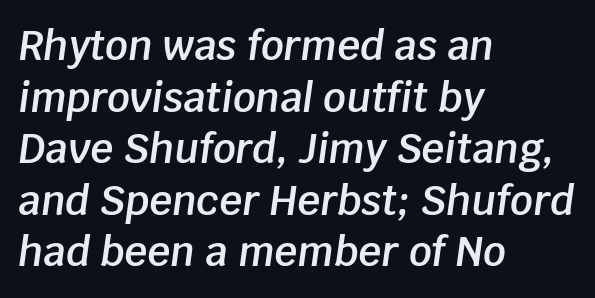
The image shows 40 px semibold type, italic (leaning right); set left-aligned, normal line spacing (1.29x), normal letter spacing, not underlined; low stroke contrast and a large x-height.
